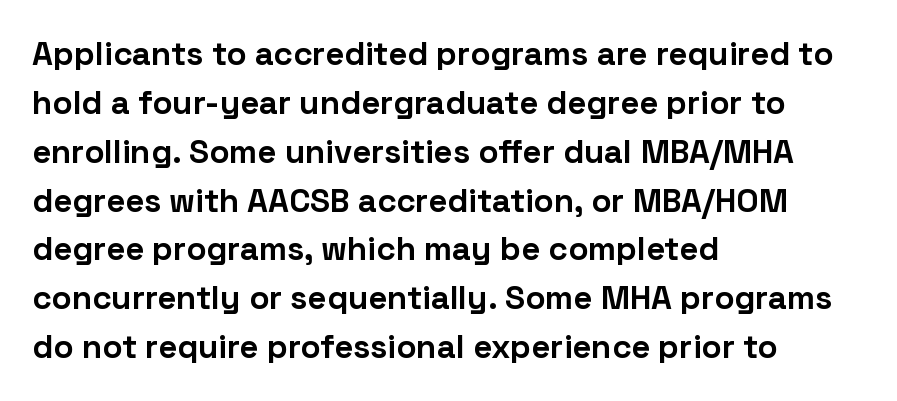
{"serif": "no", "italic": "no", "bold": "yes", "weight": "bold", "width": "normal", "stroke_contrast": "low", "x_height": "medium", "monospaced": "no", "underline": "no", "align": "left", "line_spacing": "normal", "line_spacing_ratio": 1.48, "letter_spacing": "normal", "letter_spacing_em": 0.0, "glyph_px": 33}
